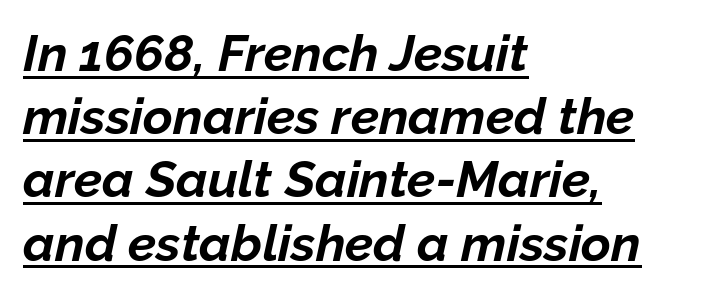
Q: Is the text bold? A: Yes.
Q: Is the text italic (slanted)? A: Yes, it leans right by about 12 degrees.
Q: Is the text underlined? A: Yes.
Q: How is the paragraph aligned? A: Left-aligned.
Q: Is the spacing between letters normal or unusually wide? A: Normal.
Q: Width (condensed, normal, or wide)? A: Normal.
Q: Stroke contrast? A: Low.
Q: x-height? A: Medium.
Q: Monospaced? A: No.
